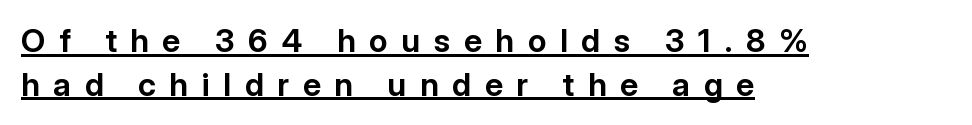
The image shows 32 px bold sans-serif type, upright; set left-aligned, normal line spacing (1.37x), unusually wide letter spacing (+0.43 em), underlined; low stroke contrast and a medium x-height.
